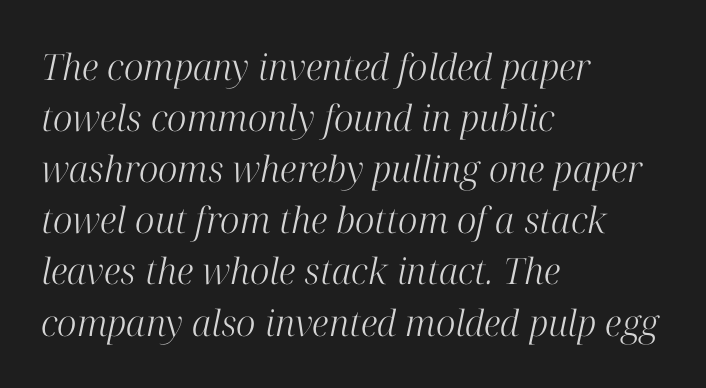
{"serif": "yes", "italic": "yes", "lean": "right", "slant_degrees": 12, "bold": "no", "weight": "light", "width": "normal", "stroke_contrast": "high", "x_height": "medium", "monospaced": "no", "underline": "no", "align": "left", "line_spacing": "normal", "line_spacing_ratio": 1.42, "letter_spacing": "normal", "letter_spacing_em": 0.0, "glyph_px": 36}
